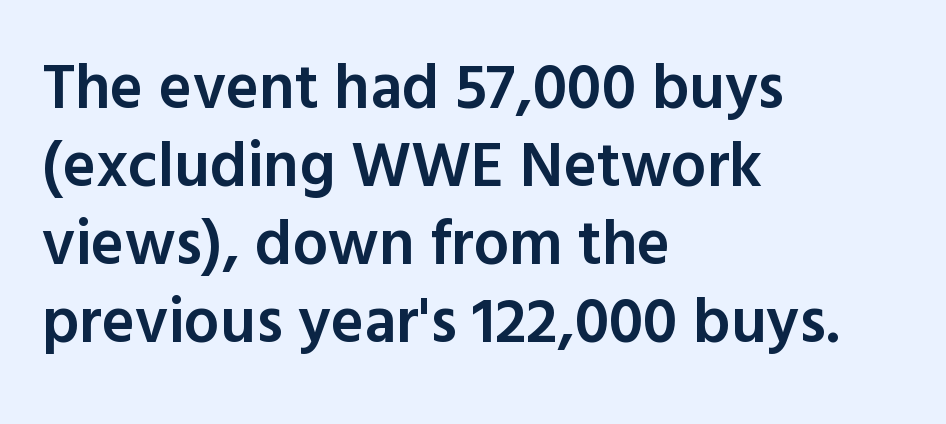
The image shows 63 px semibold sans-serif type, upright; set left-aligned, line spacing 1.24x, normal letter spacing, not underlined; a medium x-height.
